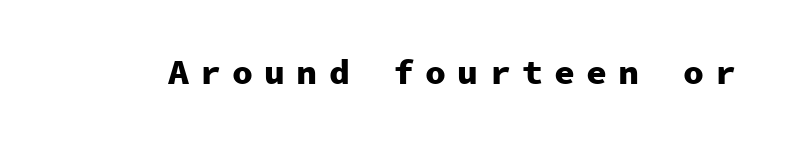
The face used here is monospaced, like something from a code editor. Compared with typical body copy, the letter spacing here is much looser. Observe the absence of serifs on each vertical stroke in this sample. The strip under each line holds only bare page.
